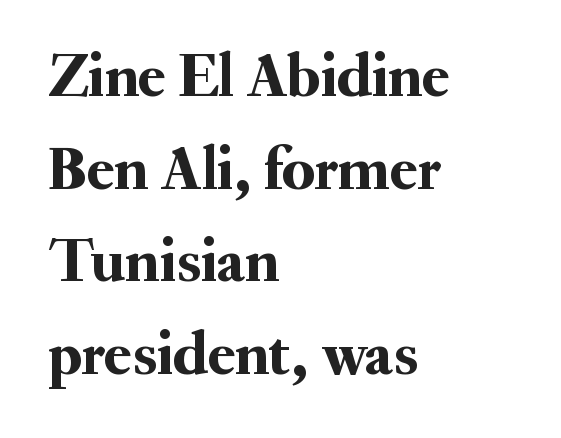
The image shows 63 px serif type, upright; set left-aligned, normal line spacing (1.47x), normal letter spacing, not underlined; medium stroke contrast and a small x-height.
